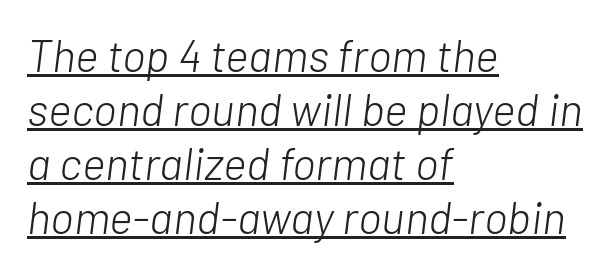
Q: Is the text bold? A: No.
Q: Is the text italic (slanted)? A: Yes, it leans right by about 7 degrees.
Q: Is the text underlined? A: Yes.
Q: How is the paragraph aligned? A: Left-aligned.
Q: Is the spacing between letters normal or unusually wide? A: Normal.
Q: Width (condensed, normal, or wide)? A: Normal.
Q: Stroke contrast? A: Low.
Q: x-height? A: Medium.
Q: Monospaced? A: No.
